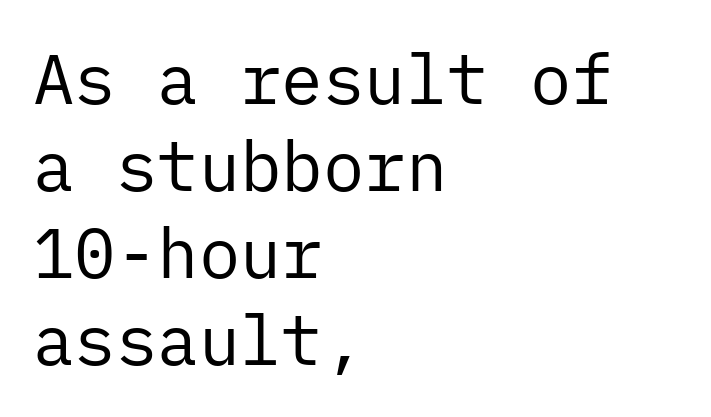
Ascenders rise straight up at ninety degrees. The typeface chosen for these lines omits serifs. The letters sit at their default tracking, neither squeezed nor spread. Horizontally, the lines are justified to the leading edge only. These glyphs show unthickened strokes, regular width or finer.
